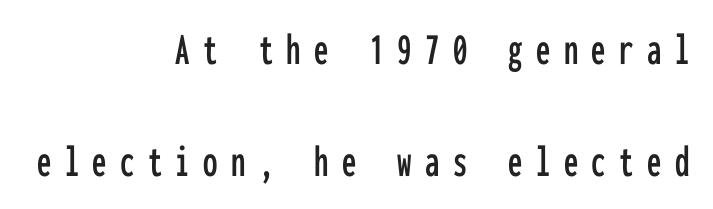
Unlike italic type, these characters show no tilt at all. Honestly, the letter spacing is so wide it's the main thing you notice. One-word summary of the alignment: right. Here the designer chose a console-style face with uniform glyph widths. The zone under the glyphs is completely vacant. Note: no serifs on the glyphs.
